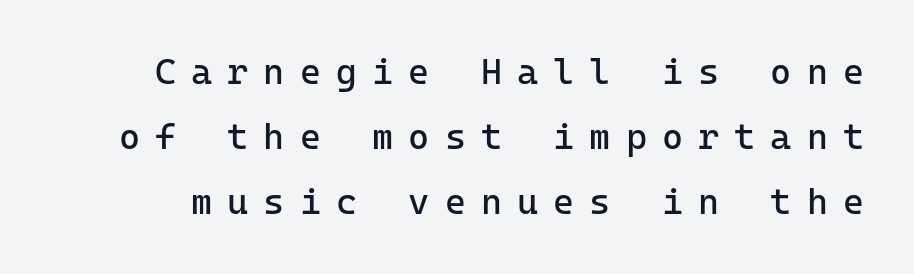
{"serif": "no", "italic": "no", "bold": "no", "weight": "regular", "width": "normal", "stroke_contrast": "low", "x_height": "medium", "monospaced": "yes", "underline": "no", "line_spacing_ratio": 1.81, "letter_spacing": "wide", "letter_spacing_em": 0.42, "glyph_px": 36}
